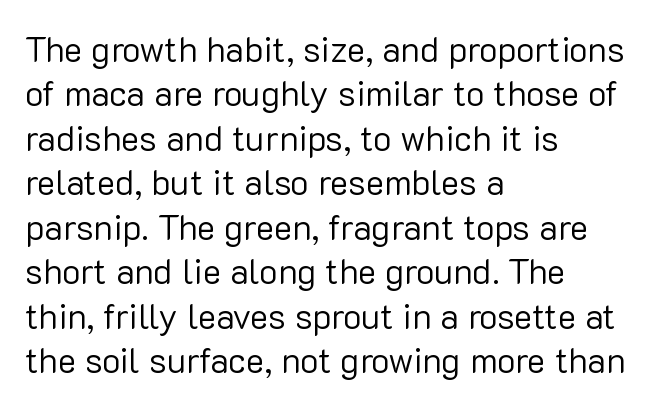
The image shows 35 px regular-weight sans-serif type, upright; set left-aligned, normal line spacing (1.27x), normal letter spacing, not underlined; low stroke contrast and a medium x-height.
